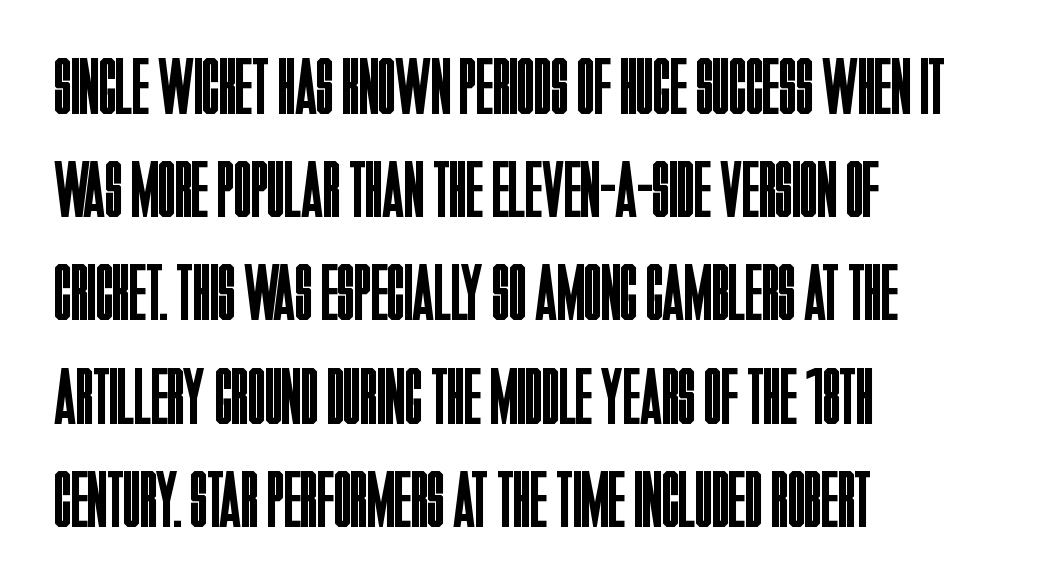
{"serif": "no", "italic": "no", "bold": "no", "weight": "regular", "width": "condensed", "stroke_contrast": "low", "x_height": "large", "monospaced": "no", "underline": "no", "align": "left", "line_spacing": "normal", "line_spacing_ratio": 1.29, "letter_spacing": "normal", "letter_spacing_em": 0.0, "glyph_px": 80}
